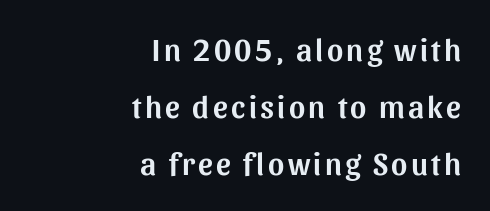
Q: Is the text italic (slanted)? A: No, it is upright.
Q: Is the typeface a serif or a sans-serif typeface? A: Sans-serif.
Q: Is the text underlined? A: No.
Q: How is the paragraph aligned? A: Right-aligned.
Q: Width (condensed, normal, or wide)? A: Normal.
Q: Stroke contrast? A: Medium.
Q: x-height? A: Medium.
Q: Monospaced? A: No.
